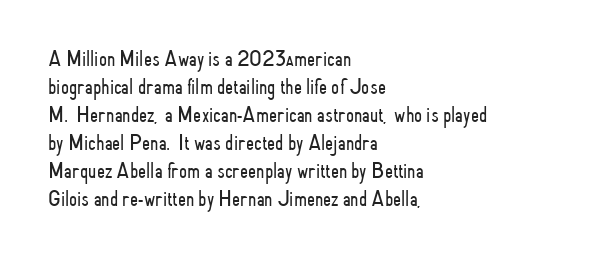
{"italic": "no", "bold": "no", "underline": "no", "align": "left", "line_spacing_ratio": 1.22, "letter_spacing": "normal", "letter_spacing_em": 0.0, "glyph_px": 23}
